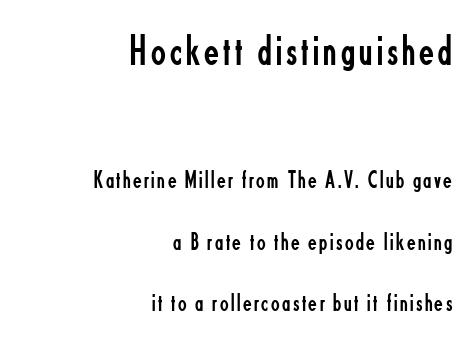
Large over small — that's the arrangement of the two blocks here. The lettering holds an erect, upright posture throughout. The paragraph has a hard right edge and a soft left edge. Varying glyph widths throughout — classic text-font behaviour. The glyphs are unaccompanied by any horizontal stroke below them. Each stroke keeps to a modest, everyday thickness or less.
